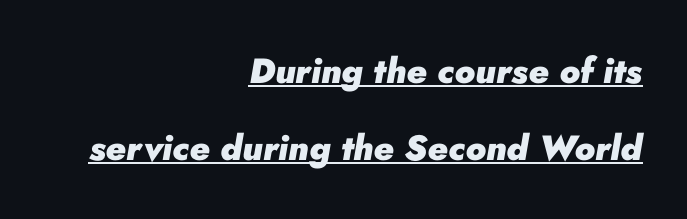
{"italic": "yes", "lean": "right", "slant_degrees": 10, "bold": "yes", "weight": "heavy", "width": "normal", "stroke_contrast": "low", "x_height": "small", "monospaced": "no", "underline": "yes", "align": "right", "line_spacing": "loose", "line_spacing_ratio": 2.2, "letter_spacing": "normal", "letter_spacing_em": 0.0, "glyph_px": 35}
